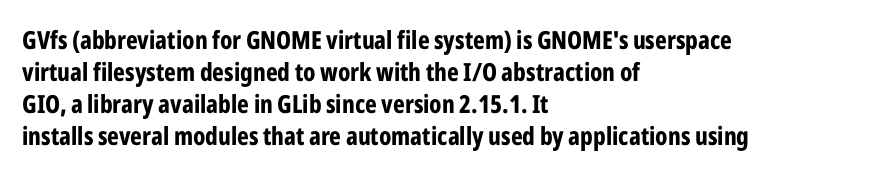
The typesetter chose a ragged-right arrangement here. The line texture is even and compact thanks to regular tracking. Summary of weight: heavy, a full bold. Vertically, the passage feels balanced, rows spaced as you'd expect. In terms of posture, this sample is upright.
